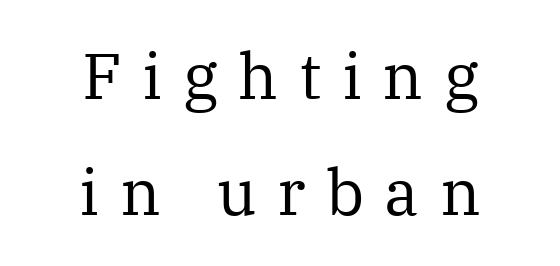
{"serif": "yes", "italic": "no", "bold": "no", "weight": "regular", "width": "normal", "stroke_contrast": "medium", "x_height": "medium", "monospaced": "no", "underline": "no", "align": "center", "line_spacing_ratio": 1.81, "letter_spacing": "wide", "letter_spacing_em": 0.32, "glyph_px": 64}
